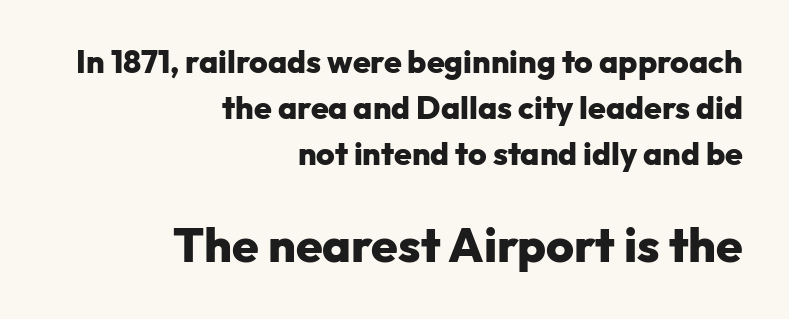
Q: Is the text bold? A: Yes.
Q: Is the text italic (slanted)? A: No, it is upright.
Q: Is the typeface a serif or a sans-serif typeface? A: Sans-serif.
Q: Is the text underlined? A: No.
Q: How is the paragraph aligned? A: Right-aligned.
Q: Is the spacing between letters normal or unusually wide? A: Normal.
Q: Is the spacing between lines tight, normal or loose? A: Normal.
Q: Which block of text is set in a larger size, the first (top) or the second (bottom)? A: The second (bottom) one.
Q: Width (condensed, normal, or wide)? A: Normal.
Q: Stroke contrast? A: Low.
Q: x-height? A: Medium.
Q: Monospaced? A: No.
